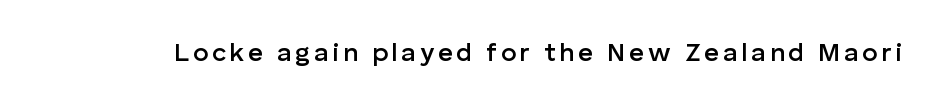
Glance below the letters and you will spot only blank space. In terms of weight, the rendering is demibold, just under bold. The font's upright variant was chosen for this text.
